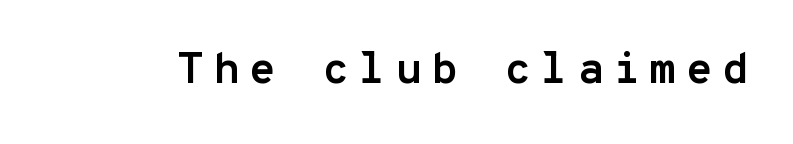
{"serif": "no", "italic": "no", "bold": "yes", "weight": "semibold", "width": "normal", "stroke_contrast": "low", "x_height": "medium", "monospaced": "yes", "underline": "no", "letter_spacing": "wide", "letter_spacing_em": 0.21, "glyph_px": 44}
